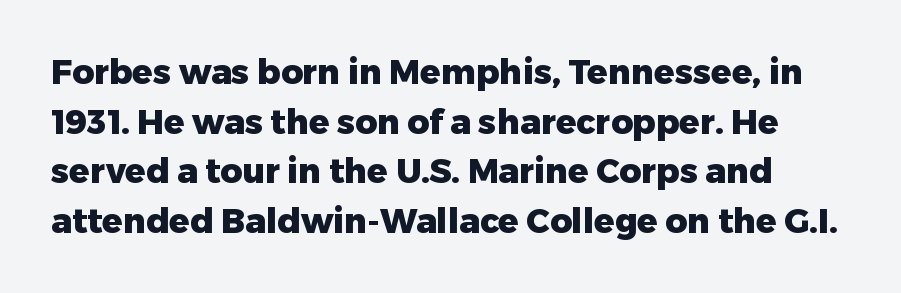
The passage shown has conventional tracking throughout. A bare baseline throughout the passage. Nope, no serifs anywhere on these letters. Its strokes are broad and dark, the hallmark of bold type.
